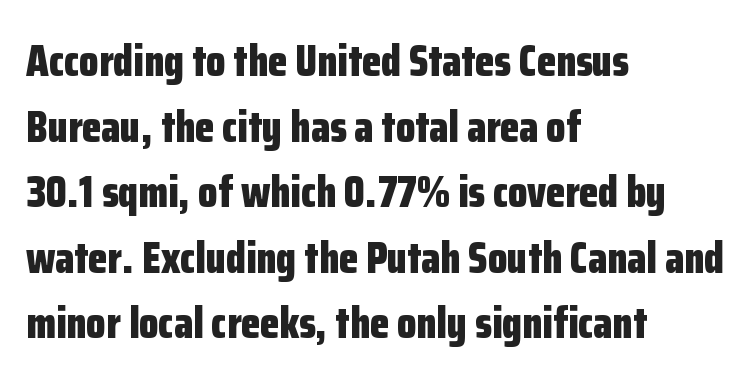
Varying glyph widths throughout — classic text-font behaviour. Compared with typical paragraphs, the rows here are spaced about the same. Descenders are the only things crossing below the line. The letterforms sit shoulder to shoulder at normal distance. Is this a sans? Yes — the strokes have no serifs. Alignment: flush left.
